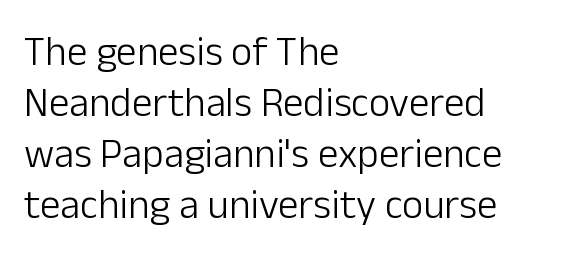
A sans-serif font was chosen for this passage. The line texture is even and compact thanks to regular tracking. Does the lettering tilt? It doesn't — this is upright. If you drew a ruler down the left edge, every line would touch it. Has an underline been added? It has not. The passage shown is not bold in any degree.
